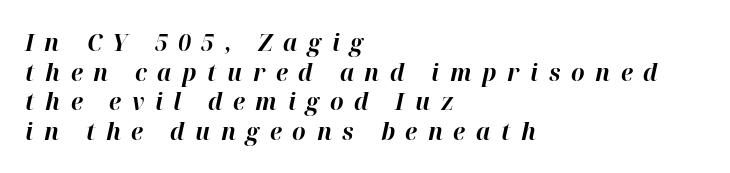
Q: Is the text bold? A: Yes.
Q: Is the text italic (slanted)? A: Yes, it leans right by about 12 degrees.
Q: Is the text underlined? A: No.
Q: How is the paragraph aligned? A: Left-aligned.
Q: Is the spacing between letters normal or unusually wide? A: Unusually wide.
